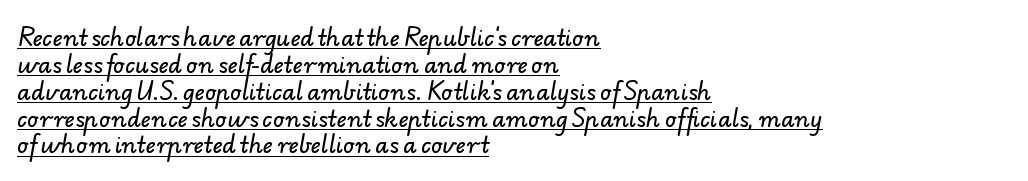
{"underline": "yes", "align": "left", "line_spacing_ratio": 1.22, "letter_spacing": "normal", "letter_spacing_em": 0.0, "glyph_px": 22}
